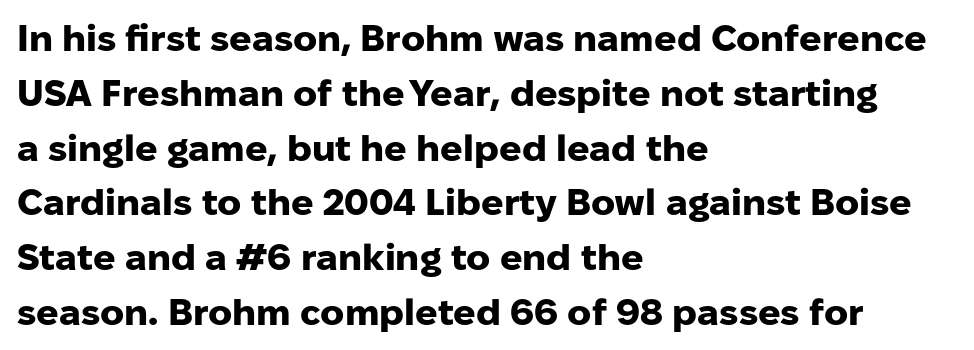
Q: Is the text bold? A: Yes.
Q: Is the text italic (slanted)? A: No, it is upright.
Q: Is the typeface a serif or a sans-serif typeface? A: Sans-serif.
Q: Is the text underlined? A: No.
Q: How is the paragraph aligned? A: Left-aligned.
Q: Is the spacing between letters normal or unusually wide? A: Normal.
Q: Is the spacing between lines tight, normal or loose? A: Normal.
Q: Width (condensed, normal, or wide)? A: Normal.
Q: Stroke contrast? A: Low.
Q: x-height? A: Medium.
Q: Monospaced? A: No.
